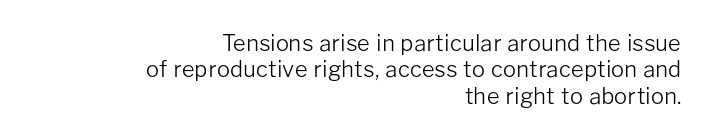
The image shows 22 px text type, upright; set right-aligned, line spacing 1.2x, normal letter spacing, not underlined.
